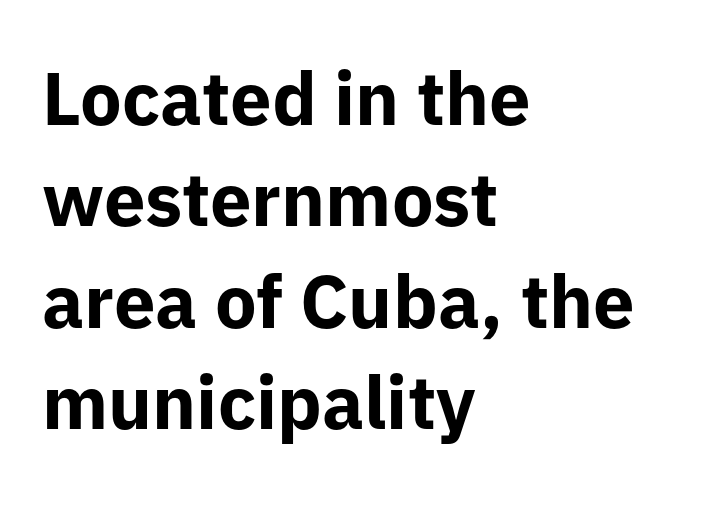
{"serif": "no", "italic": "no", "bold": "yes", "weight": "bold", "width": "normal", "stroke_contrast": "low", "x_height": "medium", "monospaced": "no", "underline": "no", "align": "left", "line_spacing": "normal", "line_spacing_ratio": 1.37, "letter_spacing": "normal", "letter_spacing_em": 0.0, "glyph_px": 74}
